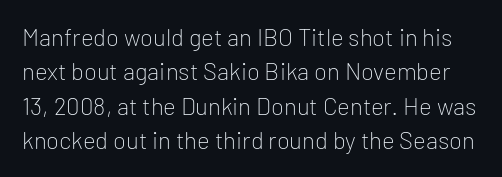
Clear beneath every line of the passage. The characters are drawn with everyday or finer stroke widths. If you drew a line through each stem, it would be perfectly vertical. Letter spacing: default. Regular leading.
